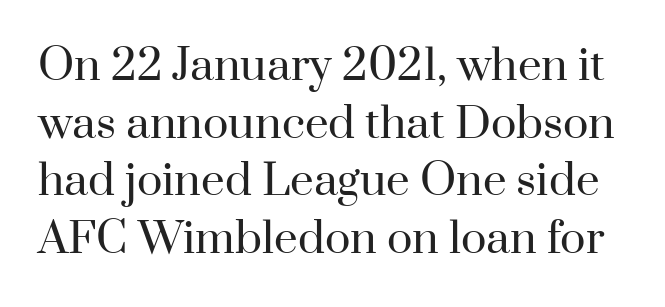
{"serif": "yes", "italic": "no", "bold": "no", "weight": "regular", "width": "normal", "stroke_contrast": "high", "x_height": "small", "monospaced": "no", "underline": "no", "line_spacing": "normal", "line_spacing_ratio": 1.37, "letter_spacing": "normal", "letter_spacing_em": 0.0, "glyph_px": 42}
